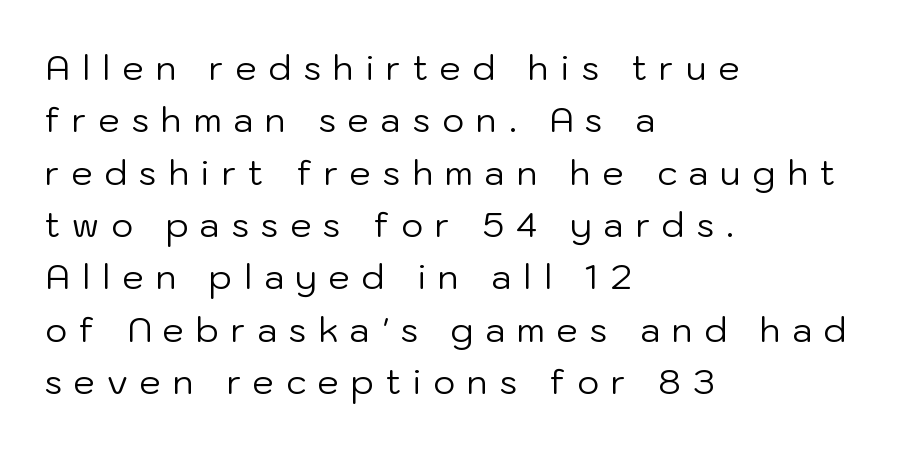
{"serif": "no", "italic": "no", "bold": "no", "weight": "regular", "width": "normal", "stroke_contrast": "low", "x_height": "medium", "monospaced": "no", "underline": "no", "align": "left", "line_spacing": "normal", "line_spacing_ratio": 1.54, "letter_spacing": "wide", "letter_spacing_em": 0.35, "glyph_px": 34}
